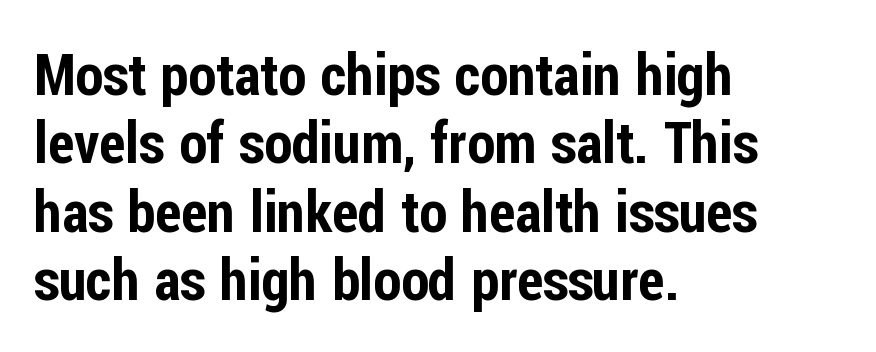
Q: Is the text italic (slanted)? A: No, it is upright.
Q: Is the typeface a serif or a sans-serif typeface? A: Sans-serif.
Q: Is the text underlined? A: No.
Q: How is the paragraph aligned? A: Left-aligned.
Q: Is the spacing between letters normal or unusually wide? A: Normal.
Q: Width (condensed, normal, or wide)? A: Condensed.
Q: Stroke contrast? A: Low.
Q: x-height? A: Medium.
Q: Monospaced? A: No.
